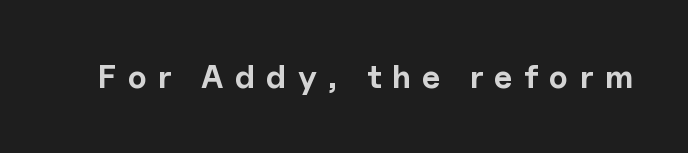
The space beneath each line is pristine and unruled. You could not count columns in this text — the font is proportionally spaced. The designer went with a sans here, leaving each stem footless. The sample has been set heavy, in full bold. Students, note that the glyphs here are deliberately spaced far apart. The font's upright variant was chosen for this text.
